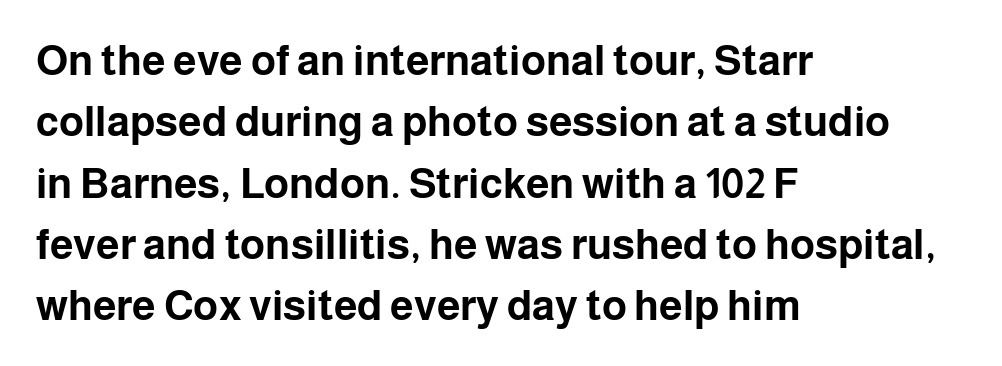
Clear beneath every line of the passage. The type is set solid horizontally, with unmodified tracking. The lines are quadded left. The lettering holds an erect, upright posture throughout. You could not count columns in this text — the font is proportionally spaced. Each new line begins a customary step beneath the previous one.
